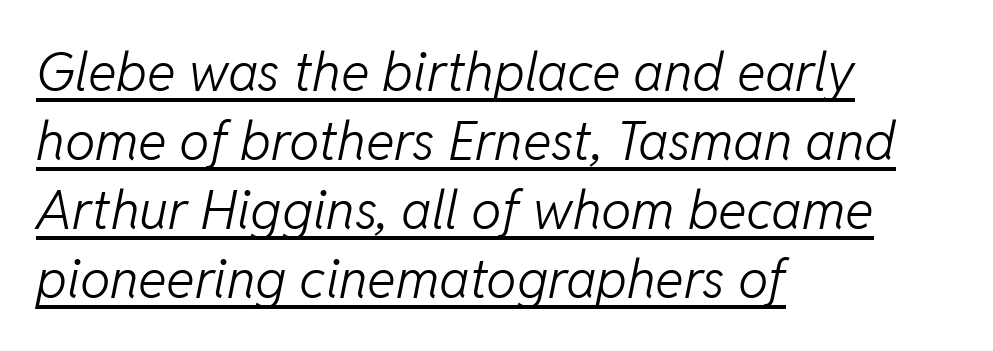
Think standard paragraph weight, or any step lighter than that. The axis of the letterforms is tilted away from vertical. Horizontal alignment here is leftward, the default for most running prose. Here the glyphs are tracked normally, forming tight word shapes. Baseline-to-baseline distance is the conventional proportion of letter height. The face used here is proportionally spaced, like ordinary book or web type.
